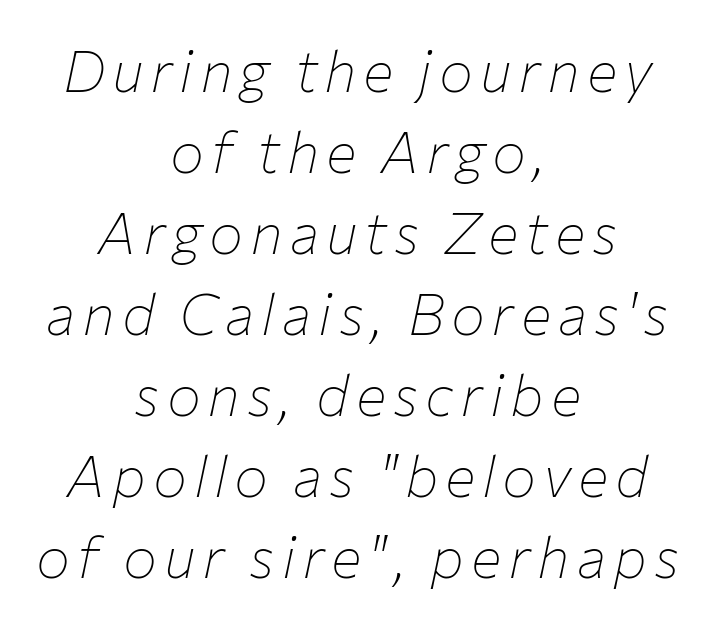
The image shows 57 px thin type, italic (leaning right); set centered, normal line spacing (1.42x), not underlined; low stroke contrast and a medium x-height.
